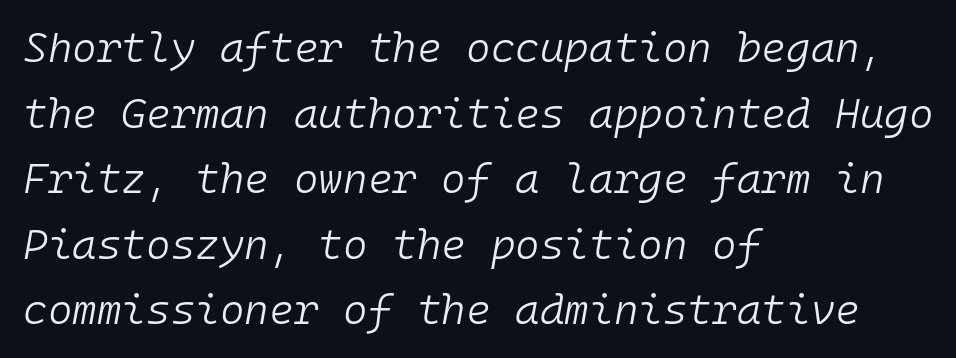
{"italic": "yes", "lean": "right", "slant_degrees": 10, "bold": "no", "weight": "light", "width": "normal", "stroke_contrast": "low", "x_height": "medium", "monospaced": "yes", "underline": "no", "align": "left", "line_spacing": "normal", "line_spacing_ratio": 1.56, "letter_spacing": "normal", "letter_spacing_em": 0.0, "glyph_px": 42}
